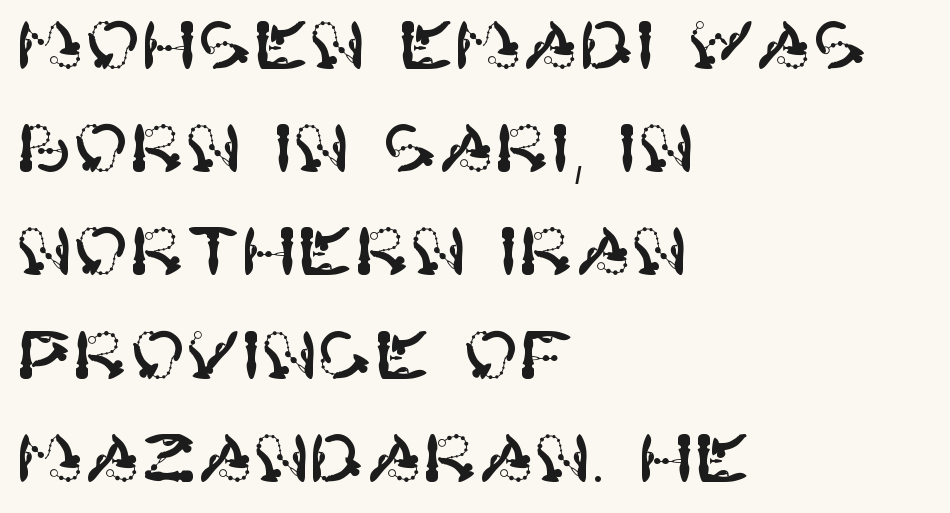
{"serif": "no", "italic": "no", "width": "normal", "stroke_contrast": "high", "x_height": "large", "underline": "no", "align": "left", "line_spacing": "normal", "line_spacing_ratio": 1.54, "letter_spacing": "normal", "letter_spacing_em": 0.0, "glyph_px": 67}
